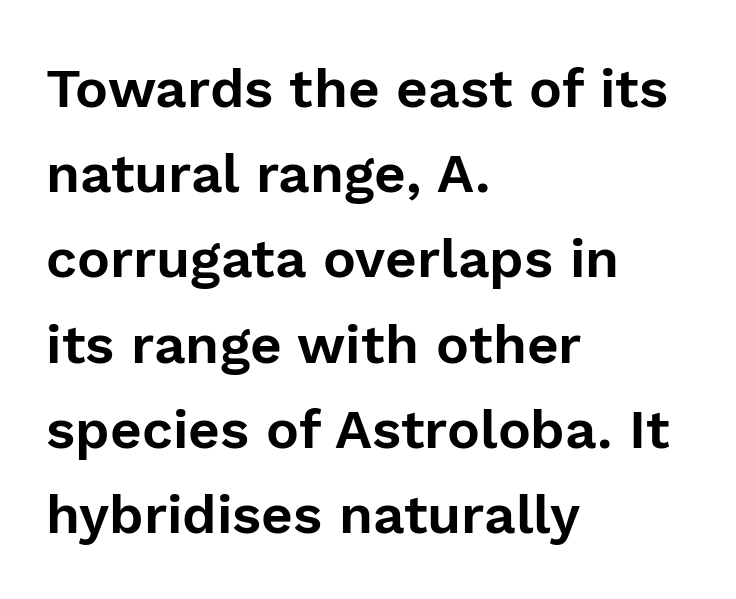
{"serif": "no", "italic": "no", "width": "normal", "stroke_contrast": "low", "x_height": "medium", "monospaced": "no", "underline": "no", "align": "left", "line_spacing": "normal", "line_spacing_ratio": 1.55, "letter_spacing": "normal", "letter_spacing_em": 0.0, "glyph_px": 55}
